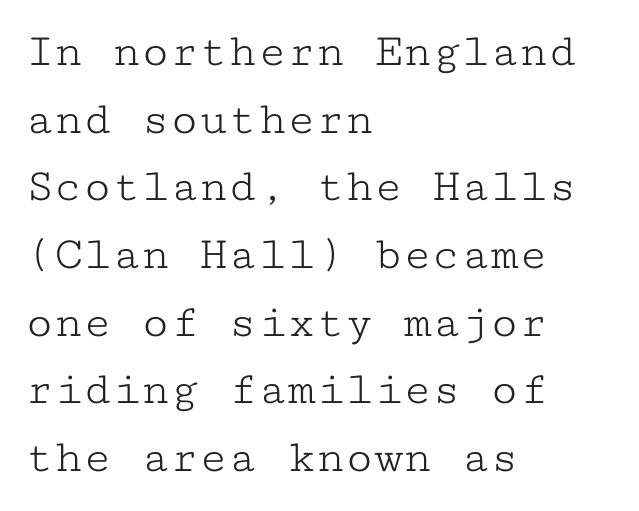
Q: Is the text bold? A: No.
Q: Is the text italic (slanted)? A: No, it is upright.
Q: Is the typeface a serif or a sans-serif typeface? A: Serif.
Q: Is the text underlined? A: No.
Q: How is the paragraph aligned? A: Left-aligned.
Q: Is the spacing between letters normal or unusually wide? A: Normal.
Q: Is the spacing between lines tight, normal or loose? A: Normal.
Q: Width (condensed, normal, or wide)? A: Wide.
Q: Stroke contrast? A: Low.
Q: x-height? A: Medium.
Q: Monospaced? A: Yes.
